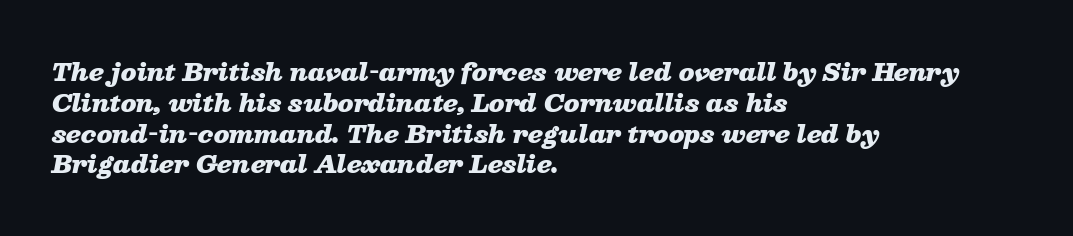
Q: Is the text bold? A: Yes.
Q: Is the text italic (slanted)? A: Yes, it leans right by about 13 degrees.
Q: Is the text underlined? A: No.
Q: How is the paragraph aligned? A: Left-aligned.
Q: Is the spacing between letters normal or unusually wide? A: Normal.
Q: Is the spacing between lines tight, normal or loose? A: Normal.
